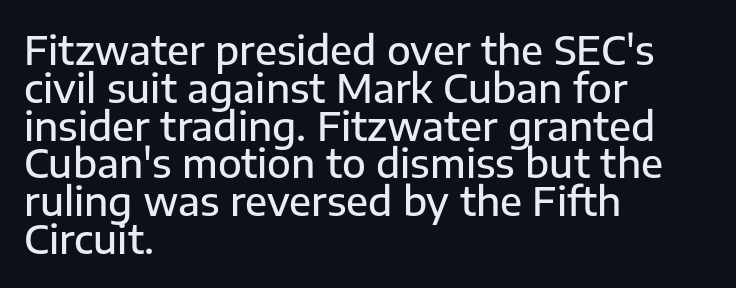
Q: Is the text bold? A: Semi-bold.
Q: Is the text italic (slanted)? A: No, it is upright.
Q: Is the typeface a serif or a sans-serif typeface? A: Sans-serif.
Q: Is the text underlined? A: No.
Q: How is the paragraph aligned? A: Left-aligned.
Q: Is the spacing between letters normal or unusually wide? A: Normal.
Q: Is the spacing between lines tight, normal or loose? A: Tight.
Q: Width (condensed, normal, or wide)? A: Normal.
Q: Stroke contrast? A: Low.
Q: x-height? A: Medium.
Q: Monospaced? A: No.
